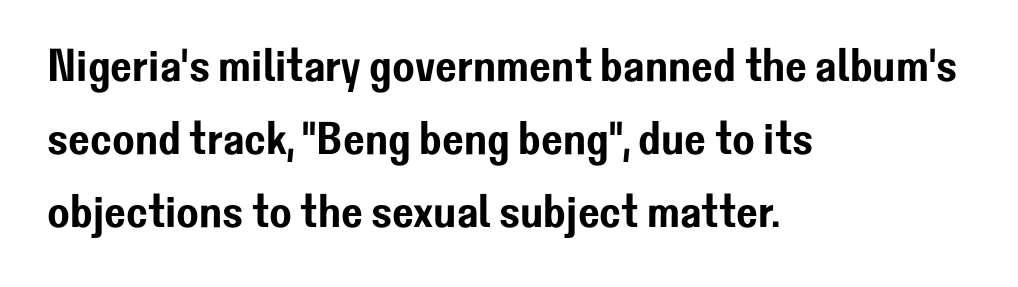
The image shows 46 px sans-serif type, upright; set left-aligned, normal line spacing (1.59x), normal letter spacing, not underlined; low stroke contrast and a medium x-height.
